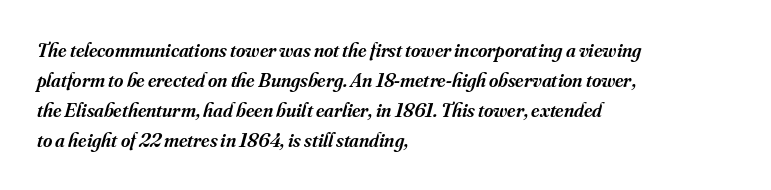
Q: Is the text bold? A: Semi-bold.
Q: Is the text italic (slanted)? A: Yes, it leans right by about 16 degrees.
Q: Is the text underlined? A: No.
Q: How is the paragraph aligned? A: Left-aligned.
Q: Is the spacing between letters normal or unusually wide? A: Normal.
Q: Is the spacing between lines tight, normal or loose? A: Normal.
